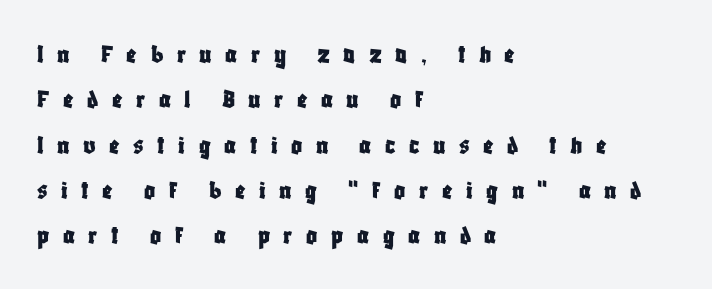
{"italic": "no", "underline": "no", "align": "left", "line_spacing": "normal", "line_spacing_ratio": 1.68, "letter_spacing": "wide", "letter_spacing_em": 0.5, "glyph_px": 27}
